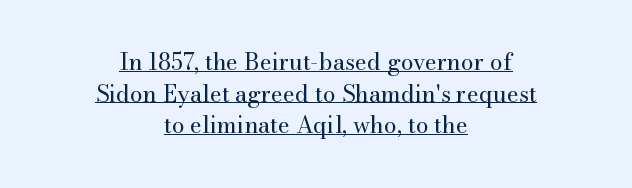
Q: Is the text bold? A: No.
Q: Is the text italic (slanted)? A: No, it is upright.
Q: Is the text underlined? A: Yes.
Q: How is the paragraph aligned? A: Centered.
Q: Is the spacing between letters normal or unusually wide? A: Normal.
Q: Is the spacing between lines tight, normal or loose? A: Normal.
